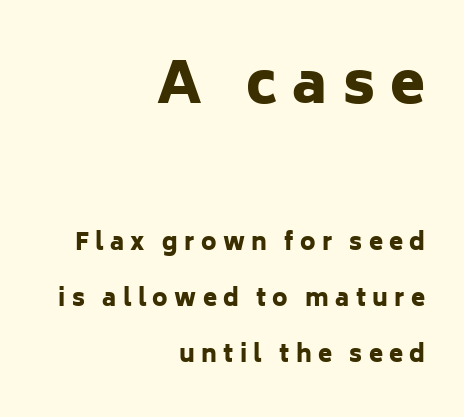
Q: Is the text bold? A: Yes.
Q: Is the text italic (slanted)? A: No, it is upright.
Q: Is the typeface a serif or a sans-serif typeface? A: Sans-serif.
Q: Is the text underlined? A: No.
Q: How is the paragraph aligned? A: Right-aligned.
Q: Is the spacing between letters normal or unusually wide? A: Unusually wide.
Q: Is the spacing between lines tight, normal or loose? A: Loose.
Q: Which block of text is set in a larger size, the first (top) or the second (bottom)? A: The first (top) one.
Q: Width (condensed, normal, or wide)? A: Normal.
Q: Stroke contrast? A: Low.
Q: x-height? A: Medium.
Q: Monospaced? A: No.
